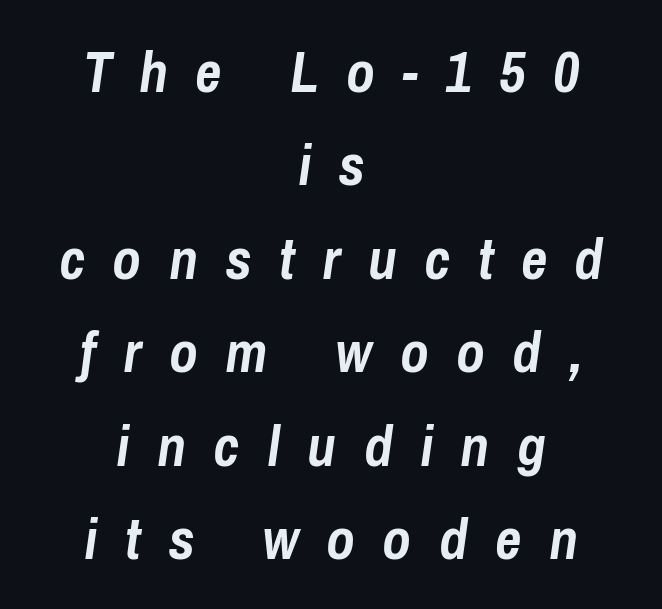
The image shows 58 px semibold, condensed type, italic (leaning right); set centered, normal line spacing (1.61x), unusually wide letter spacing (+0.47 em), not underlined; low stroke contrast and a medium x-height.
